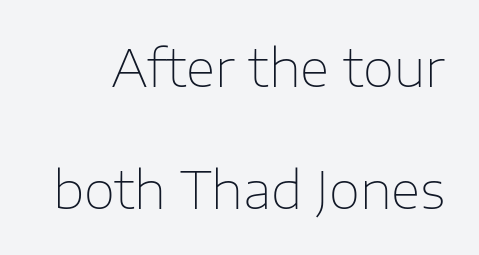
Looks like regular typesetting: each glyph gets only the width it needs. Serif or sans? Sans — the stroke terminals are bare. Words float on clear page, feet unadorned. A typesetter would mark this as roman, not italic. Horizontal bands of white between lines are thick stripes. Letter spacing: default.
